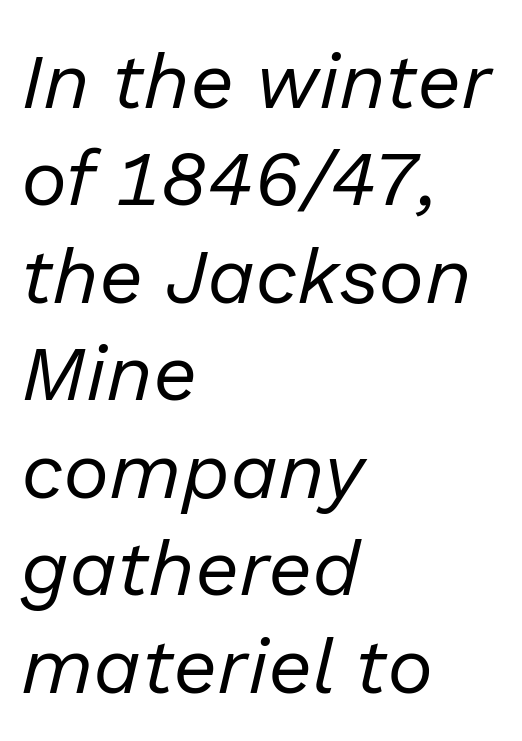
{"italic": "yes", "lean": "right", "slant_degrees": 13, "bold": "no", "weight": "regular", "width": "normal", "stroke_contrast": "low", "x_height": "medium", "monospaced": "no", "underline": "no", "align": "left", "line_spacing": "normal", "line_spacing_ratio": 1.25, "letter_spacing": "normal", "letter_spacing_em": 0.0, "glyph_px": 78}
